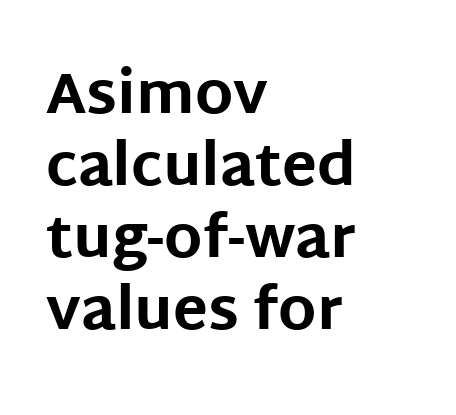
The image shows 58 px bold sans-serif type, upright; set left-aligned, line spacing 1.24x, normal letter spacing, not underlined; low stroke contrast and a large x-height.
